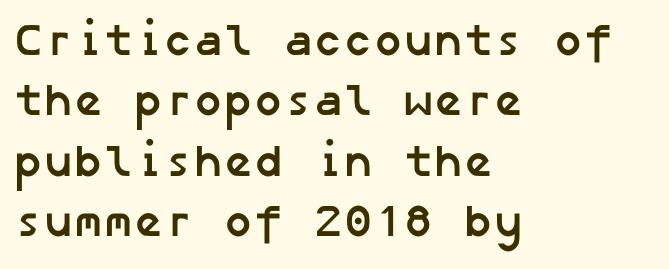
The image shows 45 px semibold sans-serif type; set left-aligned, normal line spacing (1.34x), normal letter spacing, not underlined; low stroke contrast and a medium x-height.
